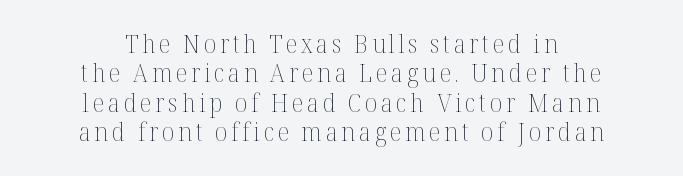
Check the space under the baseline: it is left empty. A student would call this center alignment; a typographer would say set centered. Does the lettering tilt? It doesn't — this is upright. The letterforms sit at book weight or below.
